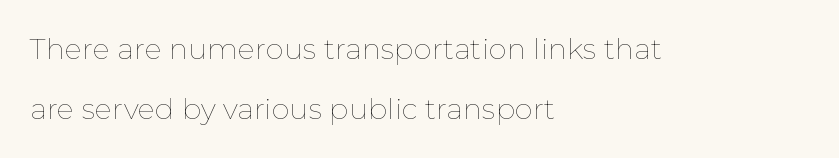
The image shows 29 px thin type, upright; set left-aligned, loose line spacing (2.08x), normal letter spacing, not underlined; low stroke contrast and a medium x-height.
